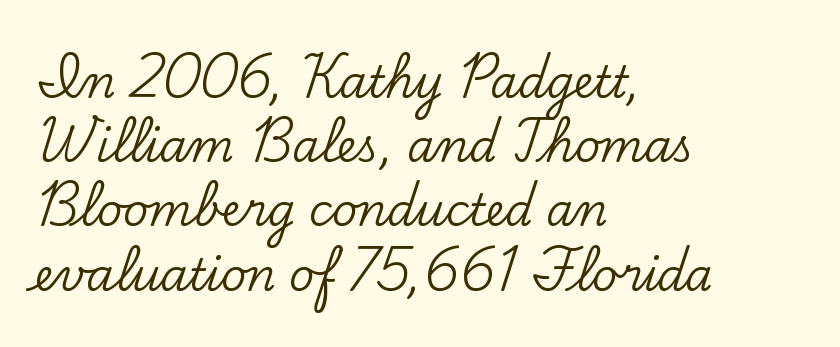
The image shows 44 px serif type; set left-aligned, normal line spacing (1.46x), normal letter spacing, not underlined; low stroke contrast and a small x-height.
